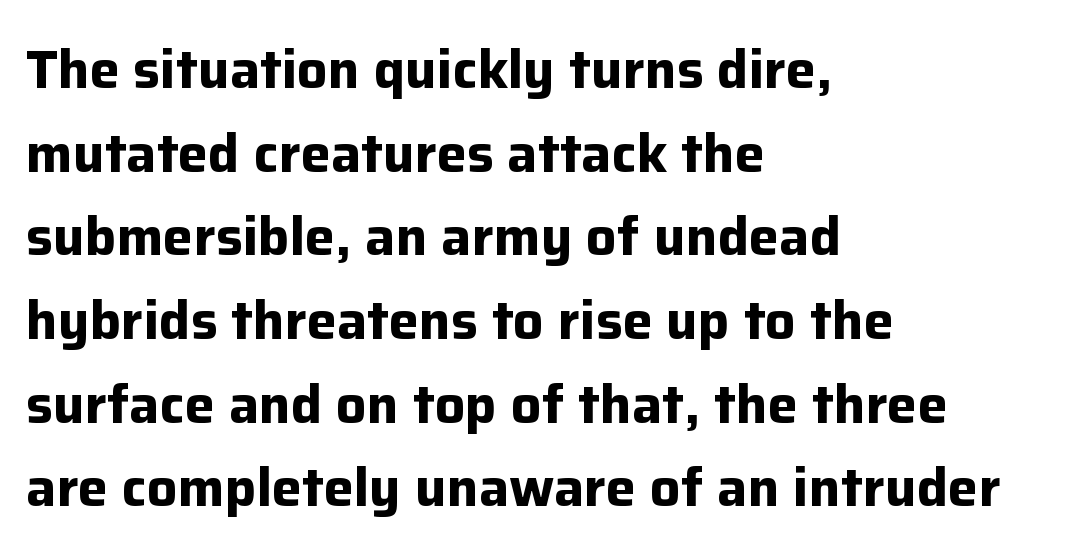
Q: Is the text bold? A: Yes.
Q: Is the text italic (slanted)? A: No, it is upright.
Q: Is the typeface a serif or a sans-serif typeface? A: Sans-serif.
Q: Is the text underlined? A: No.
Q: How is the paragraph aligned? A: Left-aligned.
Q: Is the spacing between letters normal or unusually wide? A: Normal.
Q: Is the spacing between lines tight, normal or loose? A: Normal.
Q: Width (condensed, normal, or wide)? A: Normal.
Q: Stroke contrast? A: Low.
Q: x-height? A: Medium.
Q: Monospaced? A: No.
